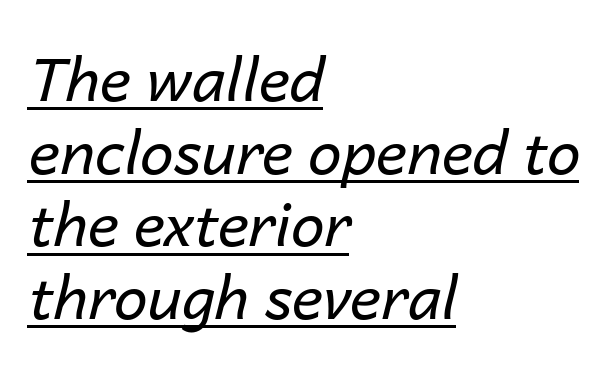
Q: Is the text bold? A: No.
Q: Is the text italic (slanted)? A: Yes, it leans right by about 14 degrees.
Q: Is the text underlined? A: Yes.
Q: How is the paragraph aligned? A: Left-aligned.
Q: Is the spacing between letters normal or unusually wide? A: Normal.
Q: Width (condensed, normal, or wide)? A: Normal.
Q: Stroke contrast? A: Low.
Q: x-height? A: Medium.
Q: Monospaced? A: No.
